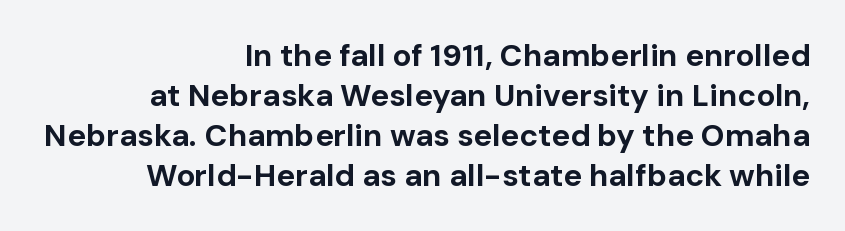
The image shows 31 px bold sans-serif type, upright; set right-aligned, normal line spacing (1.29x), normal letter spacing, not underlined; low stroke contrast and a medium x-height.
